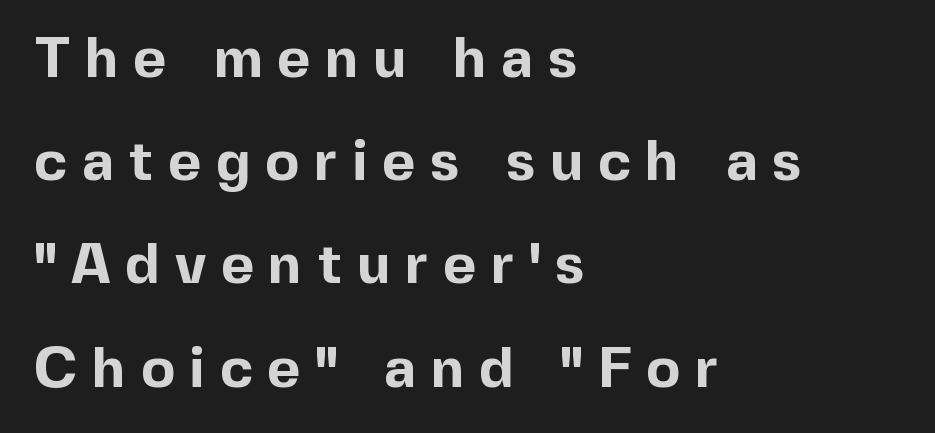
{"serif": "no", "italic": "no", "bold": "yes", "weight": "bold", "width": "normal", "x_height": "medium", "monospaced": "no", "underline": "no", "align": "left", "line_spacing_ratio": 1.81, "letter_spacing": "wide", "letter_spacing_em": 0.26, "glyph_px": 57}
